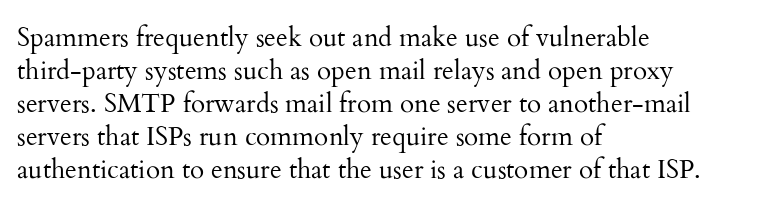
When letters stand straight like this, we call the style roman or upright. These lines sit exactly where default settings would place them. Students, note that the glyphs here touch the page at normal intervals. The passage shown is not bold in any degree. In CSS terms this would be text-align: left. Underlining? Definitely not there.
